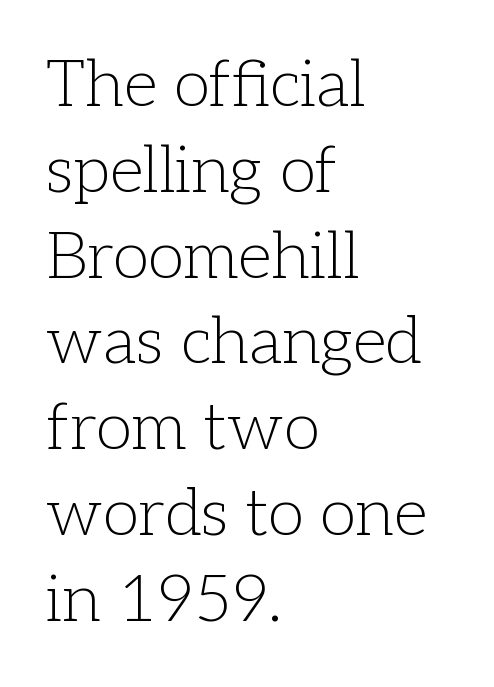
Q: Is the text bold? A: No.
Q: Is the text italic (slanted)? A: No, it is upright.
Q: Is the typeface a serif or a sans-serif typeface? A: Serif.
Q: Is the text underlined? A: No.
Q: How is the paragraph aligned? A: Left-aligned.
Q: Is the spacing between letters normal or unusually wide? A: Normal.
Q: Is the spacing between lines tight, normal or loose? A: Normal.
Q: Width (condensed, normal, or wide)? A: Normal.
Q: Stroke contrast? A: Low.
Q: x-height? A: Medium.
Q: Monospaced? A: No.
